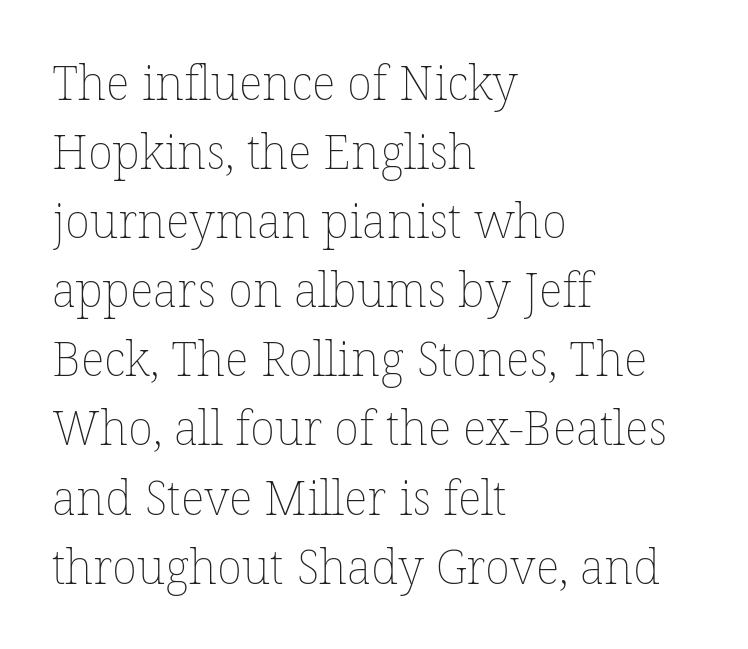
In terms of leading, this rendering sits right in the middle. Looks like regular typesetting: each glyph gets only the width it needs. Ascenders rise straight up at ninety degrees. A student would call this left alignment; a typographer would say flush left, rag right. Short note: letters normally spaced.
